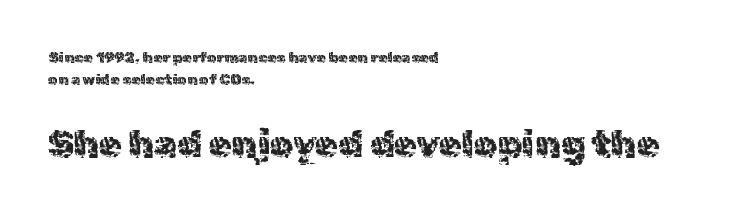
Q: Is the text bold? A: No.
Q: Is the text italic (slanted)? A: No, it is upright.
Q: Is the typeface a serif or a sans-serif typeface? A: Sans-serif.
Q: Is the text underlined? A: No.
Q: How is the paragraph aligned? A: Left-aligned.
Q: Is the spacing between letters normal or unusually wide? A: Normal.
Q: Is the spacing between lines tight, normal or loose? A: Normal.
Q: Which block of text is set in a larger size, the first (top) or the second (bottom)? A: The second (bottom) one.
Q: Width (condensed, normal, or wide)? A: Normal.
Q: x-height? A: Medium.
Q: Monospaced? A: No.
